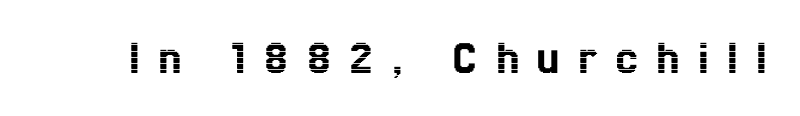
A typesetter would call this heavily tracked-out type. Only glyphs here, with clear space below each row. Do the characters align in a grid? No, the font is proportional. It's the straight-up-and-down kind of type.
